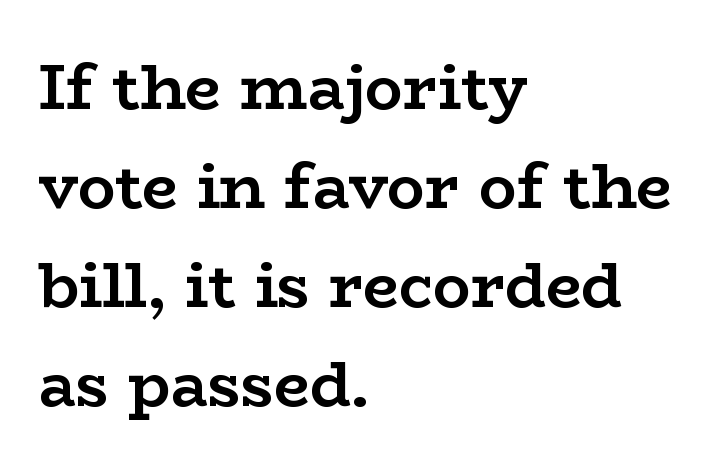
{"serif": "yes", "italic": "no", "bold": "yes", "weight": "semibold", "width": "wide", "stroke_contrast": "low", "x_height": "medium", "monospaced": "no", "underline": "no", "align": "left", "line_spacing": "normal", "line_spacing_ratio": 1.57, "letter_spacing": "normal", "letter_spacing_em": 0.0, "glyph_px": 63}
